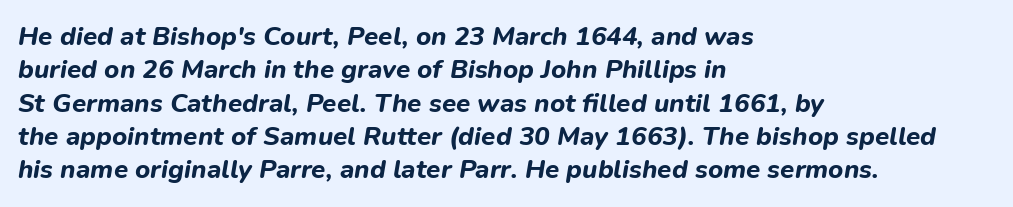
{"italic": "yes", "lean": "right", "slant_degrees": 9, "bold": "yes", "underline": "no", "align": "left", "line_spacing": "normal", "line_spacing_ratio": 1.28, "letter_spacing": "normal", "letter_spacing_em": 0.0, "glyph_px": 26}
